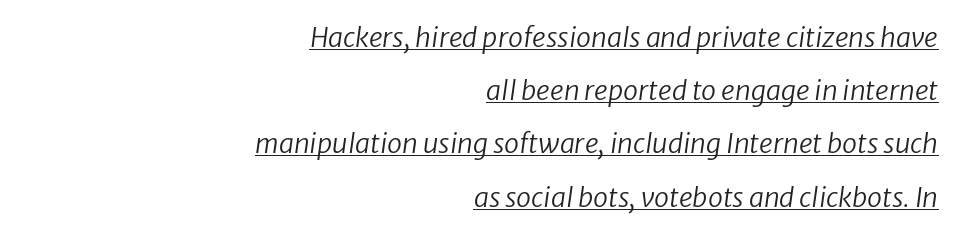
The image shows 27 px text type; set right-aligned, loose line spacing (1.97x), normal letter spacing, underlined.
